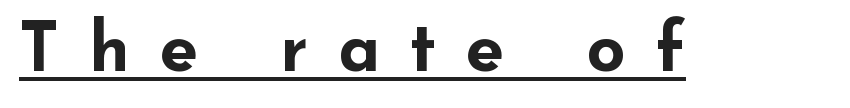
Q: Is the text bold? A: Yes.
Q: Is the text italic (slanted)? A: No, it is upright.
Q: Is the typeface a serif or a sans-serif typeface? A: Sans-serif.
Q: Is the text underlined? A: Yes.
Q: Is the spacing between letters normal or unusually wide? A: Unusually wide.
Q: Width (condensed, normal, or wide)? A: Wide.
Q: Stroke contrast? A: Low.
Q: x-height? A: Small.
Q: Monospaced? A: No.
